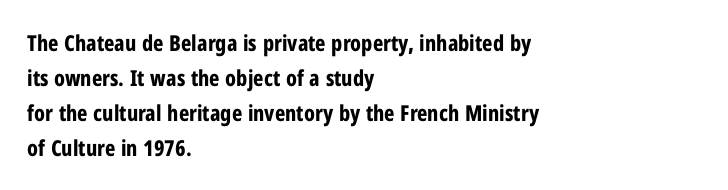
The image shows 22 px bold type, upright; set left-aligned, normal line spacing (1.59x), normal letter spacing, not underlined.
